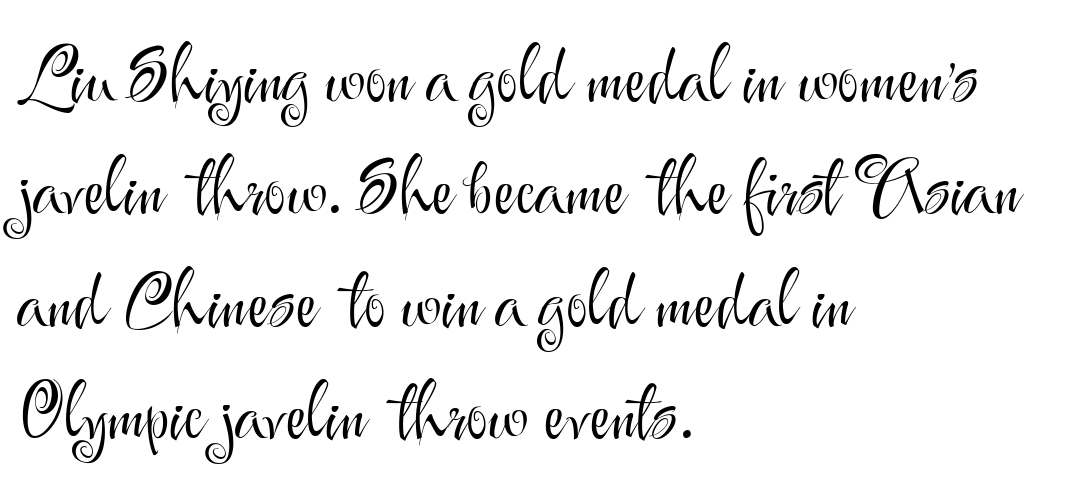
{"serif": "no", "bold": "no", "weight": "light", "width": "normal", "stroke_contrast": "medium", "x_height": "small", "monospaced": "no", "underline": "no", "align": "left", "line_spacing": "normal", "line_spacing_ratio": 1.52, "letter_spacing": "normal", "letter_spacing_em": 0.0, "glyph_px": 74}
